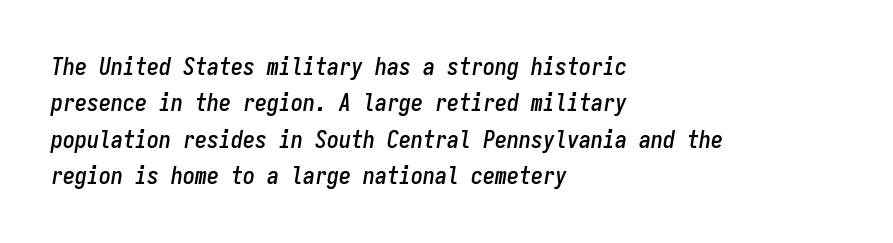
{"italic": "yes", "lean": "right", "slant_degrees": 9, "underline": "no", "align": "left", "line_spacing": "normal", "line_spacing_ratio": 1.52, "letter_spacing": "normal", "letter_spacing_em": 0.0, "glyph_px": 24}
